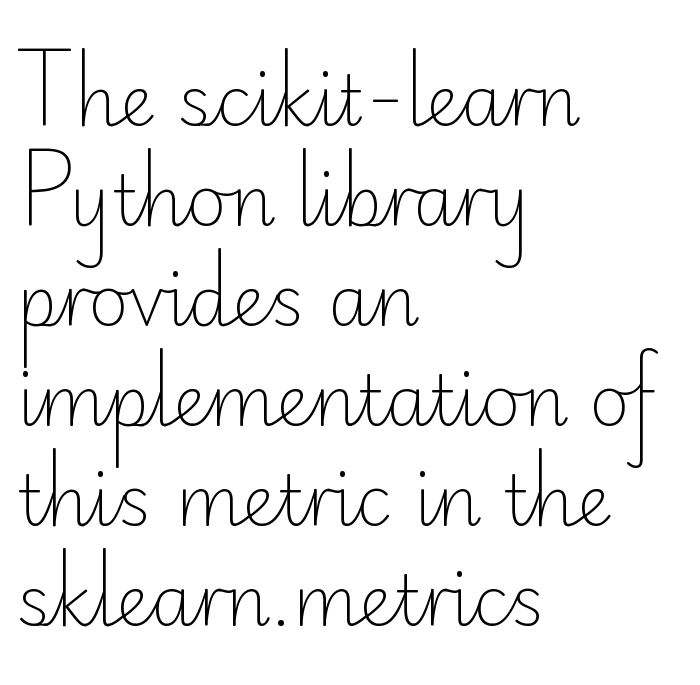
Q: Is the text bold? A: No.
Q: Is the text italic (slanted)? A: No, it is upright.
Q: Is the typeface a serif or a sans-serif typeface? A: Sans-serif.
Q: Is the text underlined? A: No.
Q: How is the paragraph aligned? A: Left-aligned.
Q: Is the spacing between letters normal or unusually wide? A: Normal.
Q: Is the spacing between lines tight, normal or loose? A: Normal.
Q: Width (condensed, normal, or wide)? A: Normal.
Q: Stroke contrast? A: Low.
Q: x-height? A: Small.
Q: Monospaced? A: No.
